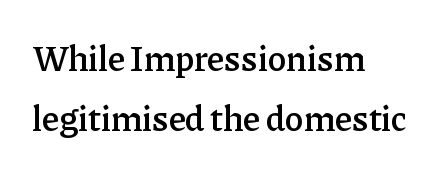
Q: Is the text bold? A: Semi-bold.
Q: Is the text italic (slanted)? A: No, it is upright.
Q: Is the typeface a serif or a sans-serif typeface? A: Serif.
Q: Is the text underlined? A: No.
Q: How is the paragraph aligned? A: Left-aligned.
Q: Is the spacing between letters normal or unusually wide? A: Normal.
Q: Width (condensed, normal, or wide)? A: Normal.
Q: Stroke contrast? A: Low.
Q: x-height? A: Medium.
Q: Monospaced? A: No.
